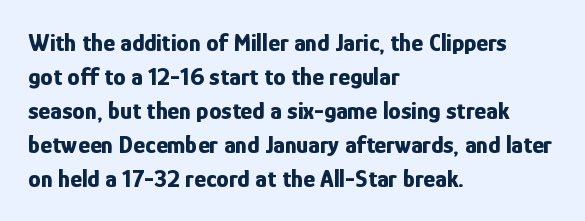
The image shows 25 px bold type, upright; set left-aligned, normal line spacing (1.36x), normal letter spacing, not underlined.
